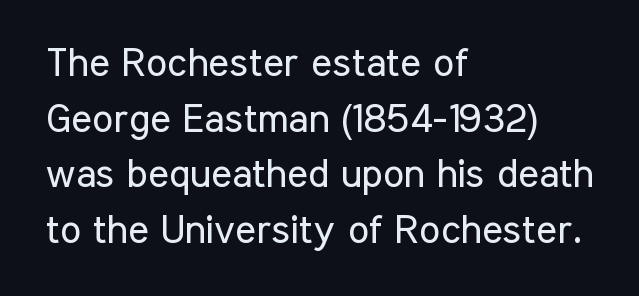
{"serif": "no", "italic": "no", "bold": "no", "weight": "regular", "width": "condensed", "stroke_contrast": "low", "x_height": "medium", "monospaced": "no", "underline": "no", "align": "left", "line_spacing": "normal", "line_spacing_ratio": 1.39, "letter_spacing": "normal", "letter_spacing_em": 0.0, "glyph_px": 40}
